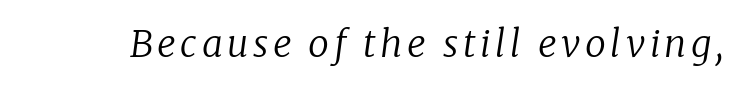
Q: Is the text bold? A: No.
Q: Is the text italic (slanted)? A: Yes, it leans right by about 8 degrees.
Q: Is the typeface a serif or a sans-serif typeface? A: Serif.
Q: Is the text underlined? A: No.
Q: Width (condensed, normal, or wide)? A: Normal.
Q: Stroke contrast? A: Low.
Q: x-height? A: Medium.
Q: Monospaced? A: No.
